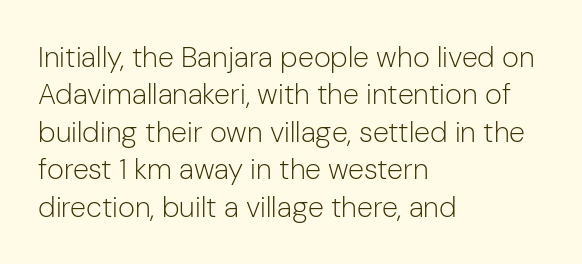
The type is set solid horizontally, with unmodified tracking. Check where the strokes stop: nothing finishes them off — pure sans. Looks like regular typesetting: each glyph gets only the width it needs. The area under the type is left untouched.
